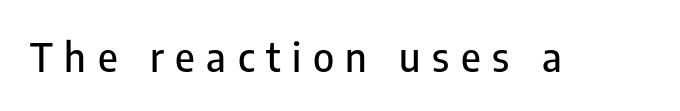
The image shows 40 px condensed sans-serif type, upright; set unusually wide letter spacing (+0.29 em), not underlined; low stroke contrast and a medium x-height.
